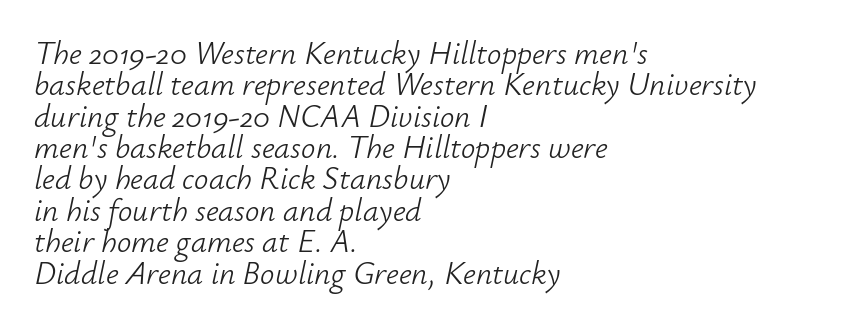
{"italic": "yes", "lean": "right", "slant_degrees": 12, "bold": "no", "weight": "light", "width": "normal", "stroke_contrast": "low", "x_height": "small", "monospaced": "no", "underline": "no", "align": "left", "line_spacing": "tight", "line_spacing_ratio": 0.98, "letter_spacing": "normal", "letter_spacing_em": 0.0, "glyph_px": 32}
